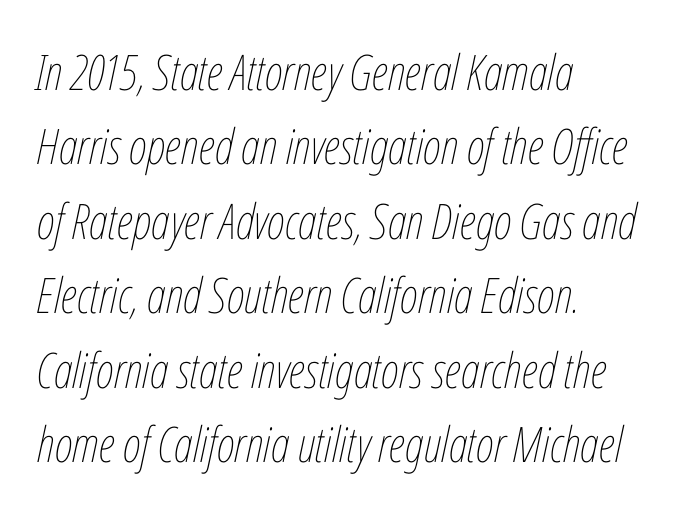
Q: Is the text bold? A: No.
Q: Is the text italic (slanted)? A: Yes, it leans right by about 12 degrees.
Q: Is the text underlined? A: No.
Q: How is the paragraph aligned? A: Left-aligned.
Q: Is the spacing between letters normal or unusually wide? A: Normal.
Q: Is the spacing between lines tight, normal or loose? A: Normal.
Q: Width (condensed, normal, or wide)? A: Condensed.
Q: Stroke contrast? A: Low.
Q: x-height? A: Medium.
Q: Monospaced? A: No.
